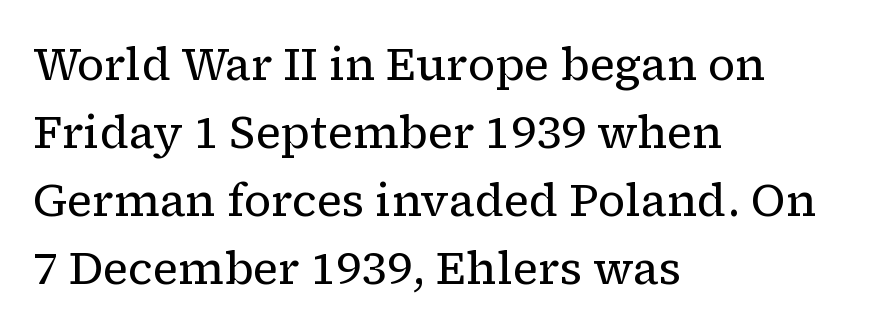
Every stem runs plumb, perpendicular to the baseline. Honestly, the row spacing looks completely unremarkable. Little horizontal feet cap the strokes, marking this as serif type. Caption: face not bold, strokes unweighted. Each letter keeps its own natural width here, so spacing adapts to shape. The gaps between neighbouring characters are ordinary and unremarkable.
